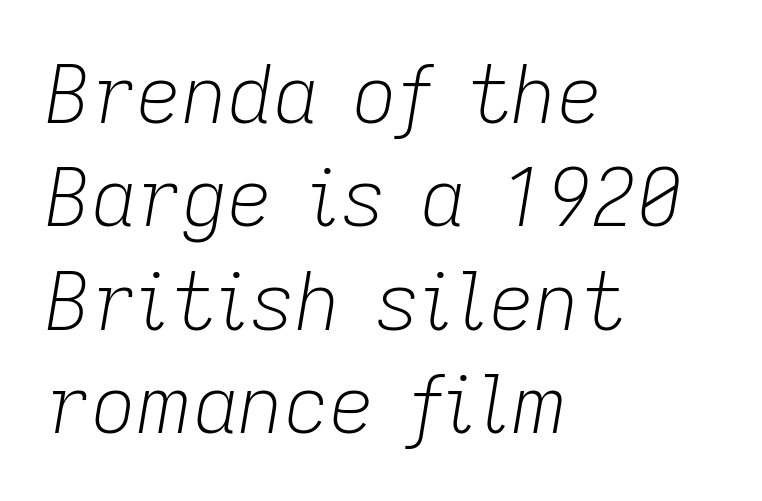
Words appear dense and cohesive because spacing is normal. Each new line begins a customary step beneath the previous one. The characters are drawn with everyday or finer stroke widths. The area under the type is left untouched. These lines are set flush left with a ragged right edge. The letters are slanted; this is an italic face.
